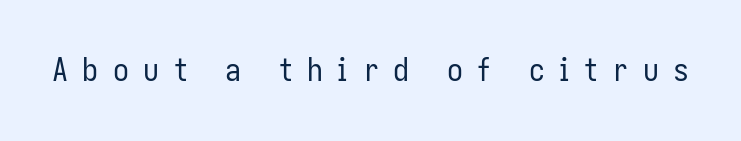
{"serif": "no", "italic": "no", "bold": "no", "weight": "regular", "width": "condensed", "stroke_contrast": "low", "x_height": "medium", "monospaced": "no", "underline": "no", "letter_spacing": "wide", "letter_spacing_em": 0.45, "glyph_px": 32}
